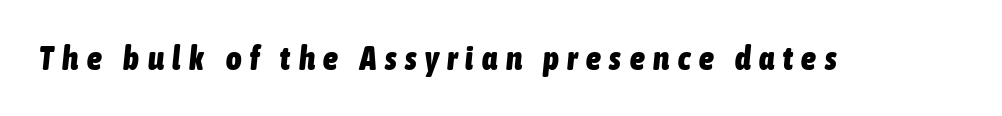
The image shows 33 px heavy, condensed type, italic (leaning right); set unusually wide letter spacing (+0.26 em), not underlined; low stroke contrast and a medium x-height.
